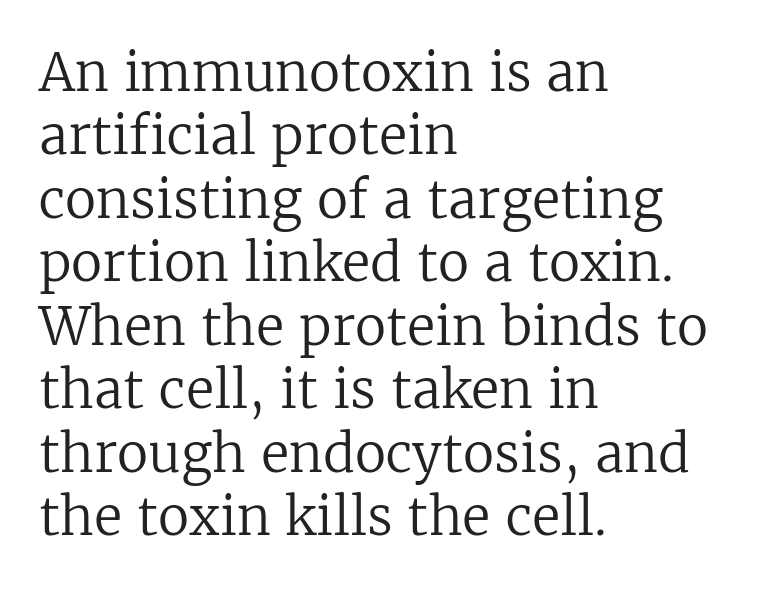
Q: Is the text bold? A: No.
Q: Is the text italic (slanted)? A: No, it is upright.
Q: Is the typeface a serif or a sans-serif typeface? A: Serif.
Q: Is the text underlined? A: No.
Q: How is the paragraph aligned? A: Left-aligned.
Q: Is the spacing between letters normal or unusually wide? A: Normal.
Q: Width (condensed, normal, or wide)? A: Normal.
Q: Stroke contrast? A: Low.
Q: x-height? A: Medium.
Q: Monospaced? A: No.
